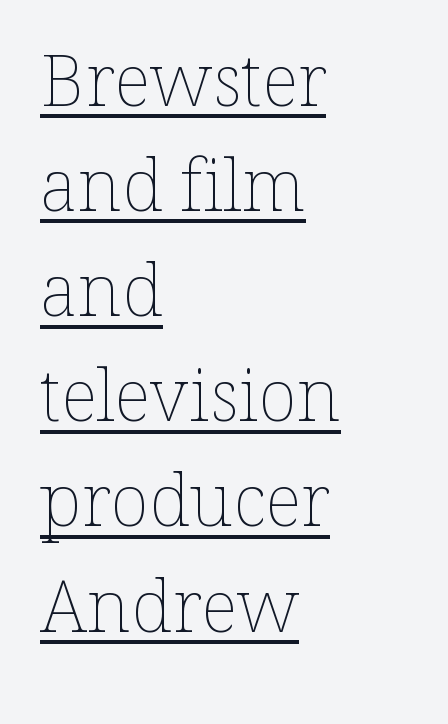
The image shows 72 px thin type, upright; set left-aligned, normal line spacing (1.46x), normal letter spacing, underlined; low stroke contrast and a medium x-height.
